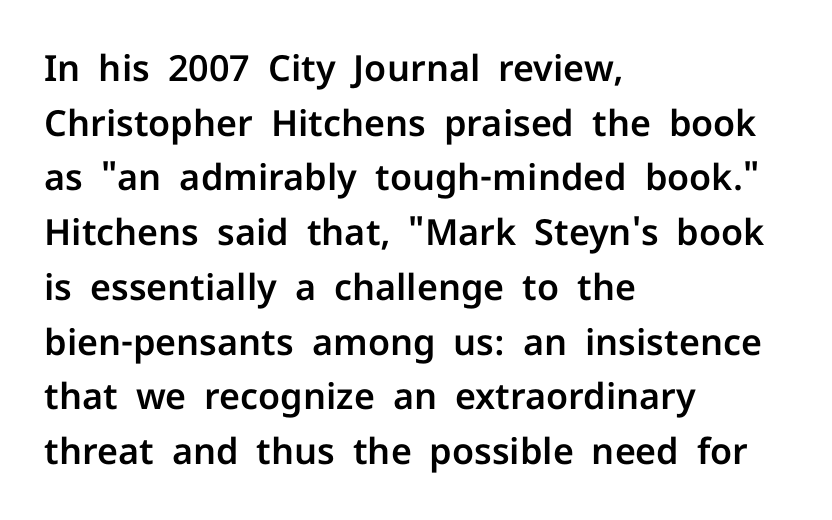
Which margin do the lines hug? The left one — the right edge is uneven. Observe the ordinary spacing: letters are neighbours, not strangers. Each new line begins a customary step beneath the previous one. Just letters on the line, the space beneath them empty. Do the characters align in a grid? No, the font is proportional. The face used here is a sans, in the tradition of grotesques and geometrics.
